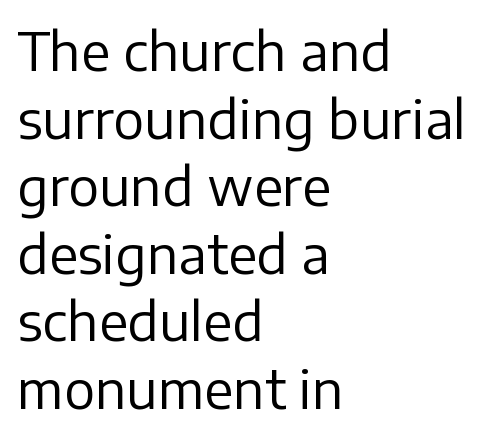
The letterforms sit shoulder to shoulder at normal distance. Stem width sits at or under what a default text font uses. Do the characters align in a grid? No, the font is proportional. Unlike italic type, these characters show no tilt at all. Leftover space on each line is placed entirely after the last word.
